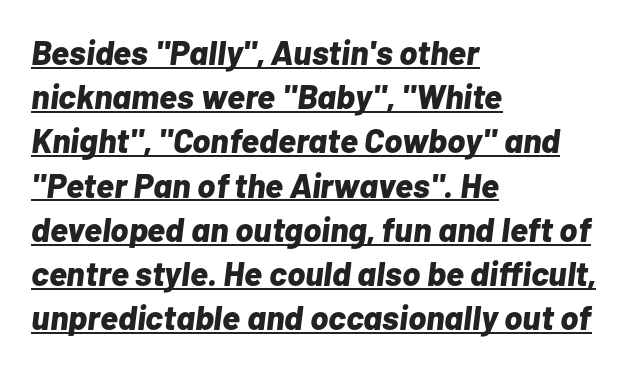
The image shows 34 px bold type, italic (leaning right); set left-aligned, normal line spacing (1.3x), normal letter spacing, underlined; low stroke contrast and a medium x-height.
